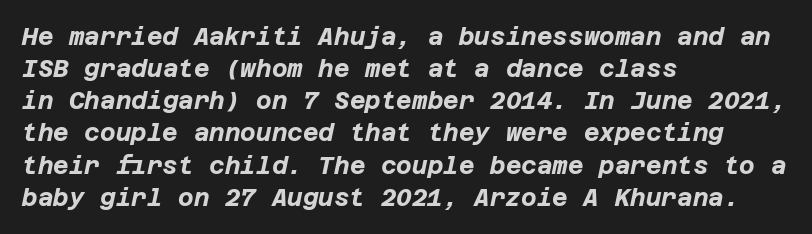
The image shows 24 px bold type, italic (leaning right); set left-aligned, normal line spacing (1.34x), normal letter spacing, not underlined.
